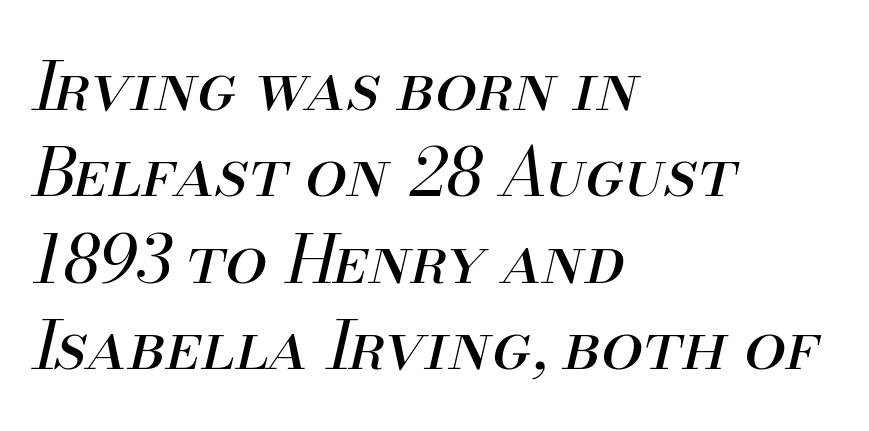
The image shows 67 px regular-weight type, italic (leaning right); set left-aligned, normal line spacing (1.29x), normal letter spacing, not underlined; medium stroke contrast and a small x-height.
